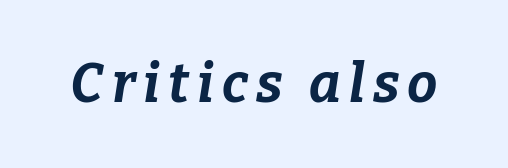
{"italic": "yes", "lean": "right", "slant_degrees": 9, "bold": "yes", "weight": "bold", "width": "normal", "stroke_contrast": "low", "x_height": "medium", "monospaced": "no", "underline": "no", "glyph_px": 54}
